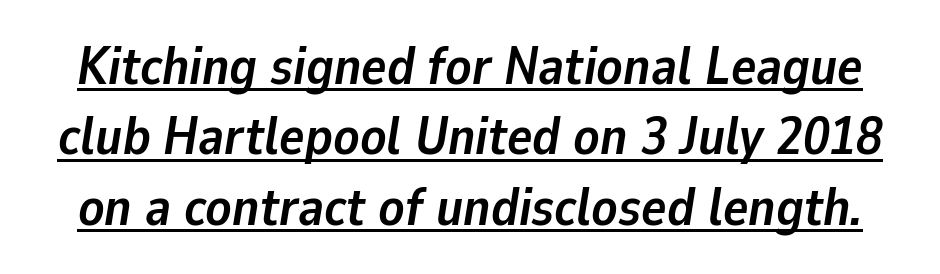
Q: Is the text bold? A: Yes.
Q: Is the text italic (slanted)? A: Yes, it leans right by about 9 degrees.
Q: Is the text underlined? A: Yes.
Q: Is the spacing between letters normal or unusually wide? A: Normal.
Q: Is the spacing between lines tight, normal or loose? A: Normal.
Q: Width (condensed, normal, or wide)? A: Normal.
Q: Stroke contrast? A: Low.
Q: x-height? A: Medium.
Q: Monospaced? A: No.
